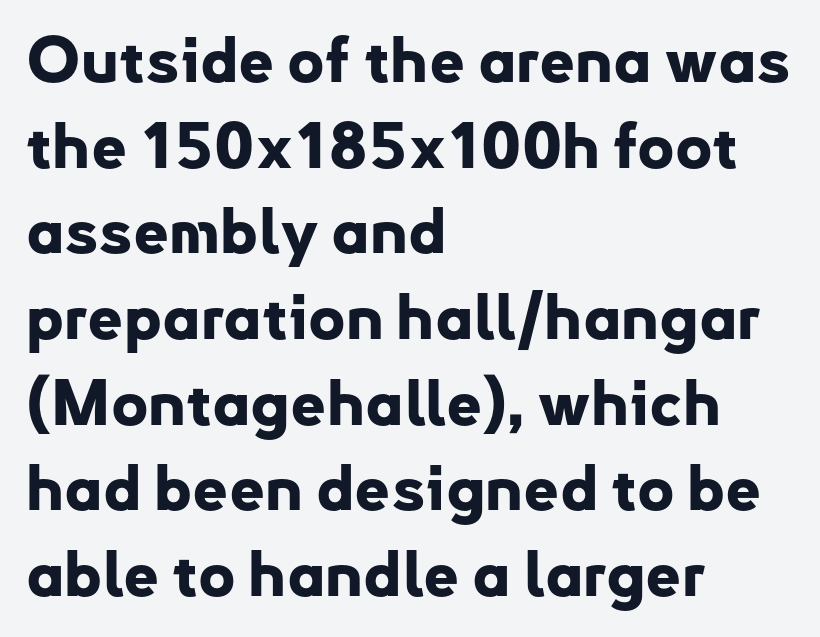
The image shows 63 px bold sans-serif type, upright; set left-aligned, normal line spacing (1.36x), normal letter spacing, not underlined; low stroke contrast and a small x-height.
